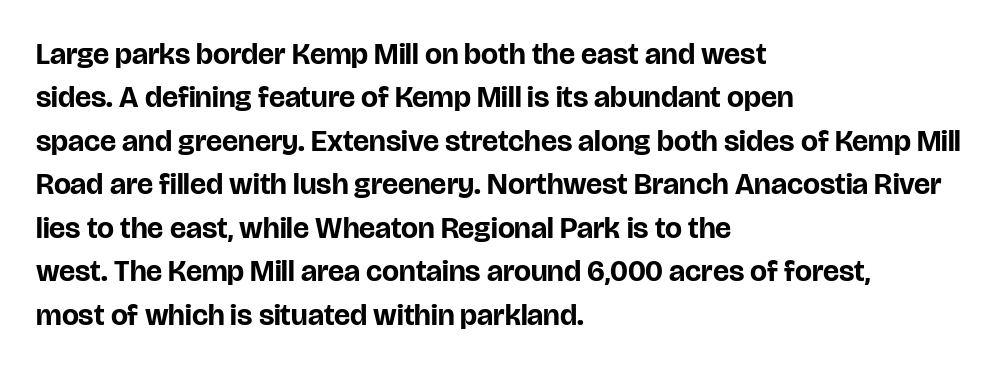
The image shows 30 px bold sans-serif type, upright; set left-aligned, normal line spacing (1.45x), normal letter spacing, not underlined; low stroke contrast and a large x-height.
